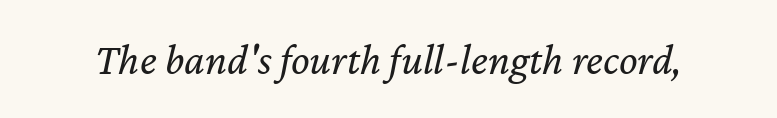
Q: Is the text bold? A: No.
Q: Is the text italic (slanted)? A: Yes, it leans right by about 12 degrees.
Q: Is the text underlined? A: No.
Q: Is the spacing between letters normal or unusually wide? A: Normal.
Q: Width (condensed, normal, or wide)? A: Normal.
Q: Stroke contrast? A: Low.
Q: x-height? A: Medium.
Q: Monospaced? A: No.
